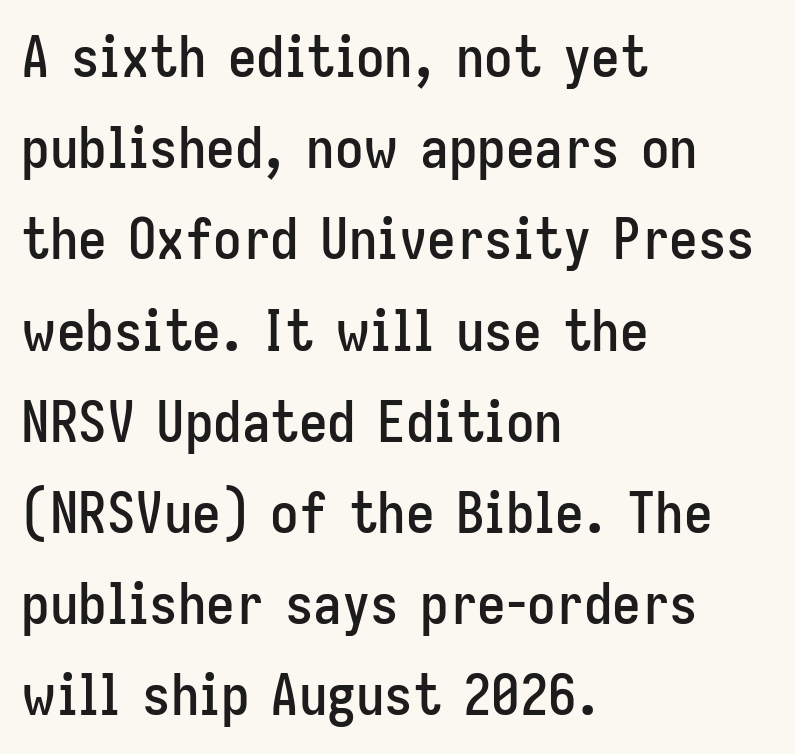
The image shows 57 px condensed sans-serif type, upright; set left-aligned, normal line spacing (1.6x), normal letter spacing, not underlined; low stroke contrast and a medium x-height.
